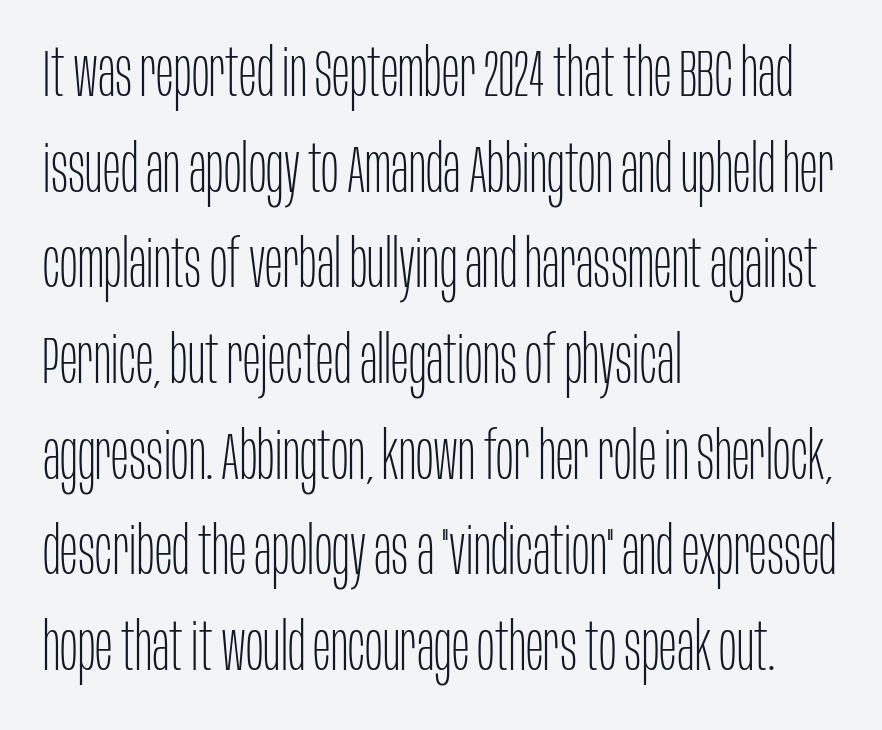
{"serif": "no", "italic": "no", "bold": "no", "weight": "thin", "width": "condensed", "stroke_contrast": "low", "x_height": "large", "monospaced": "no", "underline": "no", "align": "left", "line_spacing": "normal", "line_spacing_ratio": 1.45, "letter_spacing": "normal", "letter_spacing_em": 0.0, "glyph_px": 66}
